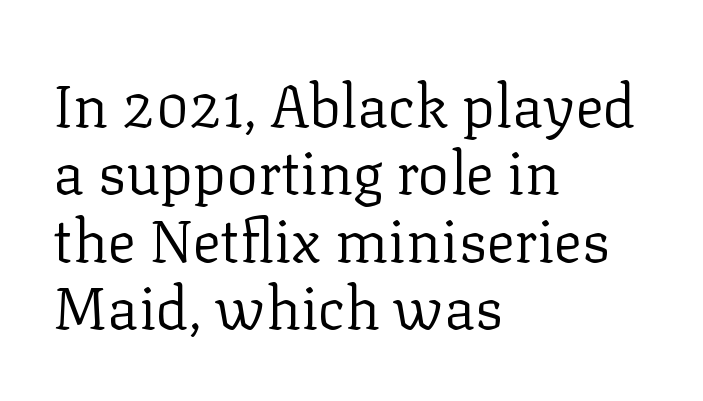
The typesetting does not lean heavy: it is not bold. Is the letter spacing exaggerated? No — it looks like the ordinary default. The setting favours the left margin, as ordinary paragraphs usually do. Designer's note — italics off, roman on. Very little white space separates one row of letters from the next.
